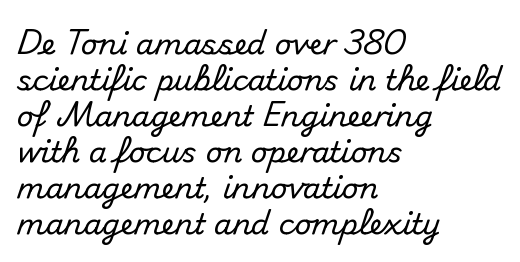
This rendering uses left alignment, leaving the right contour irregular. Proportional: the letters do not fall into vertical columns. Lines of text with bare space underneath. The passage shown is typeset with a sans-serif family. Words appear dense and cohesive because spacing is normal.
